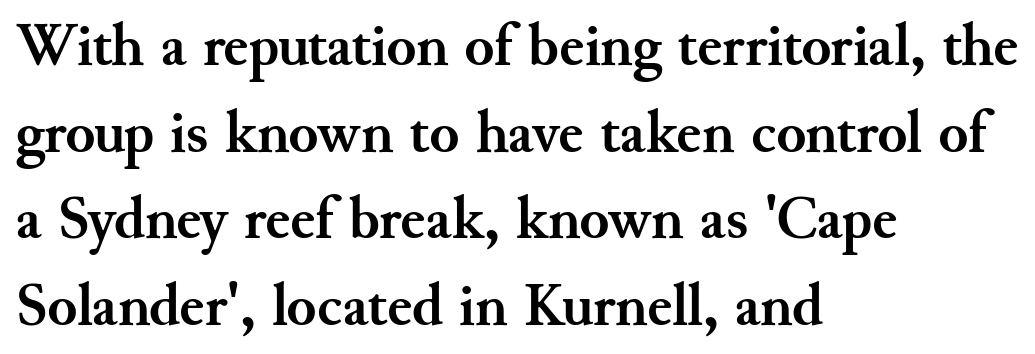
{"serif": "yes", "italic": "no", "bold": "yes", "weight": "semibold", "width": "normal", "stroke_contrast": "medium", "x_height": "small", "monospaced": "no", "underline": "no", "align": "left", "line_spacing": "normal", "line_spacing_ratio": 1.42, "letter_spacing": "normal", "letter_spacing_em": 0.0, "glyph_px": 61}
